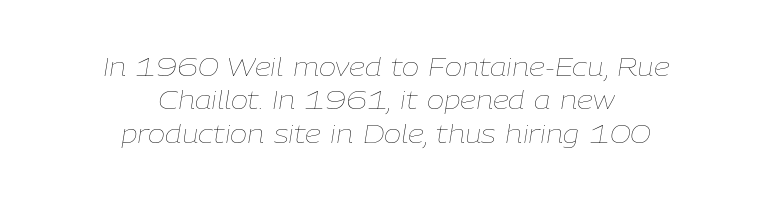
Q: Is the text bold? A: No.
Q: Is the text italic (slanted)? A: Yes, it leans right by about 9 degrees.
Q: Is the text underlined? A: No.
Q: How is the paragraph aligned? A: Centered.
Q: Is the spacing between letters normal or unusually wide? A: Normal.
Q: Is the spacing between lines tight, normal or loose? A: Normal.
